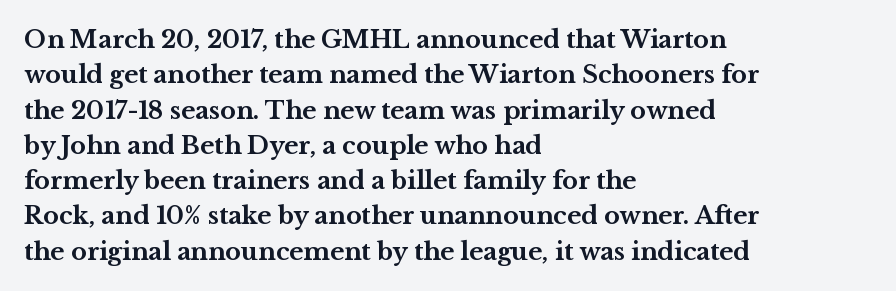
The image shows 24 px bold type, upright; set left-aligned, normal line spacing (1.47x), normal letter spacing, not underlined.
